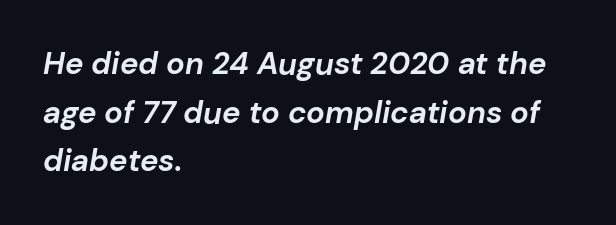
The image shows 31 px bold type, italic (leaning right); set left-aligned, normal line spacing (1.57x), normal letter spacing, not underlined; low stroke contrast and a medium x-height.
